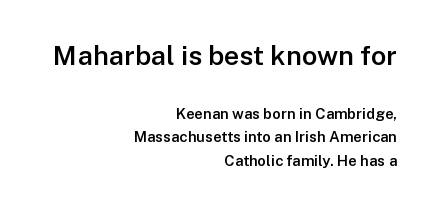
{"italic": "no", "bold": "semi", "underline": "no", "align": "right", "line_spacing": "normal", "line_spacing_ratio": 1.59, "letter_spacing": "normal", "letter_spacing_em": 0.0, "larger_block": "first", "size_ratio": 1.8, "glyph_px": 27}
